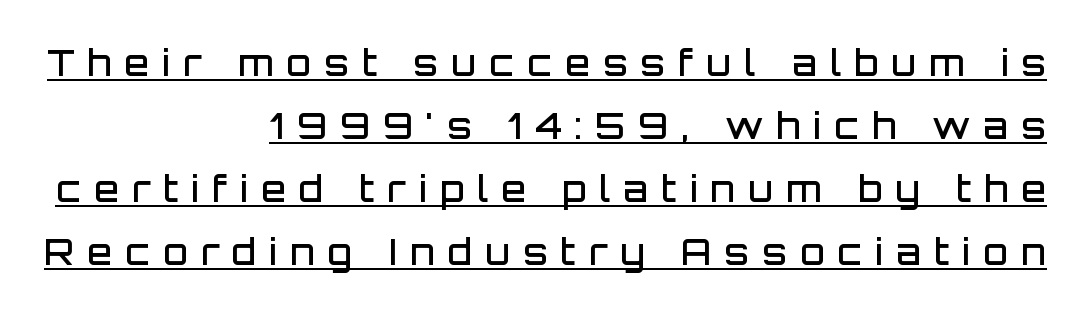
Regarding serifs, this sample does without them. These lines are set flush right with a ragged left edge. Unlike italic type, these characters show no tilt at all. Compared with typical body copy, the letter spacing here is much looser.
